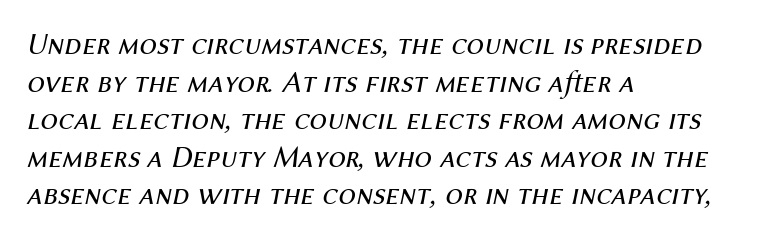
Q: Is the text bold? A: No.
Q: Is the text italic (slanted)? A: Yes, it leans right by about 12 degrees.
Q: Is the text underlined? A: No.
Q: How is the paragraph aligned? A: Left-aligned.
Q: Is the spacing between letters normal or unusually wide? A: Normal.
Q: Width (condensed, normal, or wide)? A: Normal.
Q: Stroke contrast? A: Medium.
Q: x-height? A: Medium.
Q: Monospaced? A: No.
